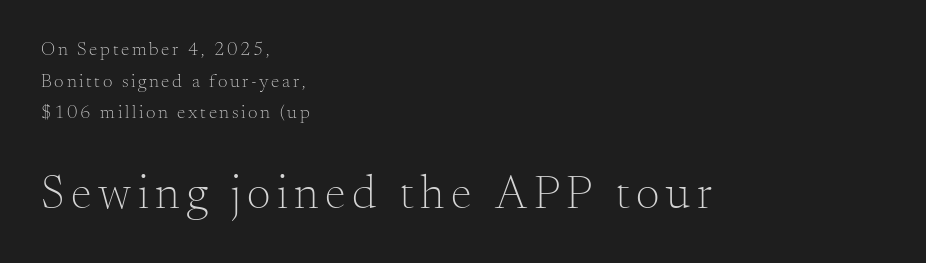
{"serif": "yes", "italic": "no", "bold": "no", "weight": "light", "width": "normal", "stroke_contrast": "medium", "x_height": "small", "monospaced": "no", "underline": "no", "align": "left", "line_spacing": "normal", "line_spacing_ratio": 1.66, "larger_block": "second", "size_ratio": 2.47, "glyph_px": 47}
